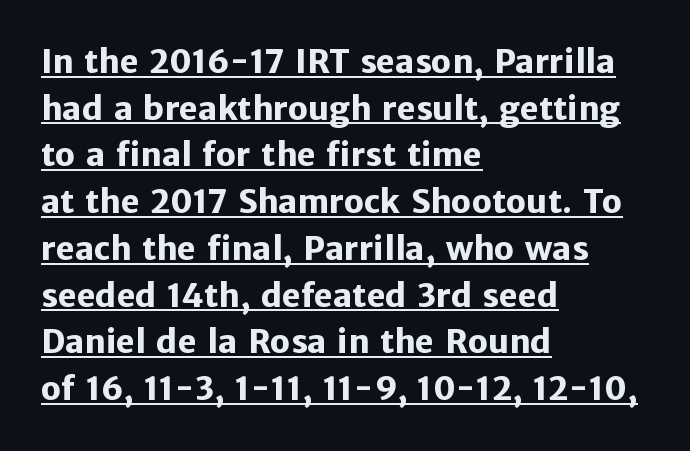
Q: Is the text bold? A: Yes.
Q: Is the text italic (slanted)? A: No, it is upright.
Q: Is the typeface a serif or a sans-serif typeface? A: Sans-serif.
Q: Is the text underlined? A: Yes.
Q: How is the paragraph aligned? A: Left-aligned.
Q: Is the spacing between letters normal or unusually wide? A: Normal.
Q: Is the spacing between lines tight, normal or loose? A: Normal.
Q: Width (condensed, normal, or wide)? A: Normal.
Q: Stroke contrast? A: Low.
Q: x-height? A: Medium.
Q: Monospaced? A: No.
